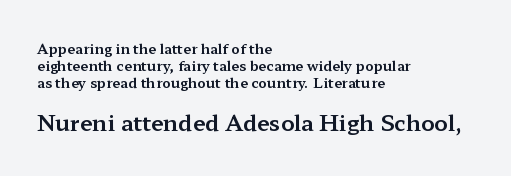
A roman cut, with each character standing at attention. Descender tails drop into unmarked territory. The letters in the lower block stand taller than those in the block above. The paragraph shown leans on its left margin. Compared with typical body copy, the letter spacing here is the same.
